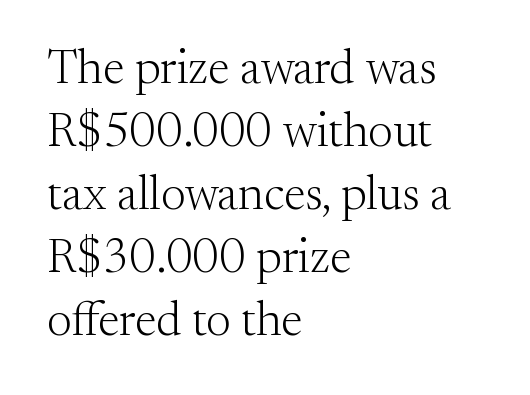
The image shows 48 px light serif type, upright; set left-aligned, normal line spacing (1.31x), normal letter spacing, not underlined; medium stroke contrast and a small x-height.
